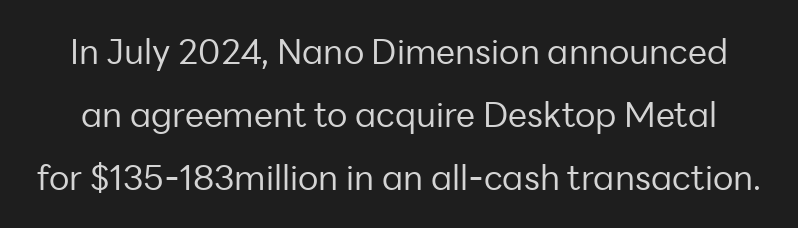
{"serif": "no", "italic": "no", "bold": "no", "weight": "regular", "width": "normal", "stroke_contrast": "low", "x_height": "medium", "monospaced": "no", "underline": "no", "line_spacing_ratio": 1.85, "letter_spacing": "normal", "letter_spacing_em": 0.0, "glyph_px": 34}
